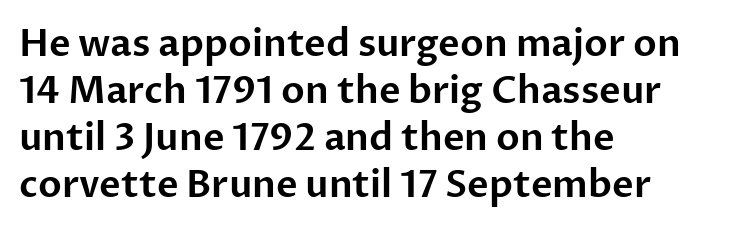
{"serif": "no", "italic": "no", "width": "normal", "stroke_contrast": "low", "x_height": "medium", "monospaced": "no", "underline": "no", "align": "left", "line_spacing": "normal", "line_spacing_ratio": 1.27, "letter_spacing": "normal", "letter_spacing_em": 0.0, "glyph_px": 37}
